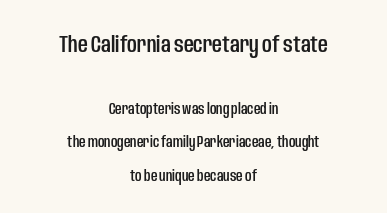
Nobody touched the tracking dial on this one. This block would shrink considerably if given ordinary leading; it's expanded now. Underlining? Definitely not there. Posture: straight, roman, zero tilt. Does the copy run flush right? No — it is centered line by line. You get the large type first, then a drop to smaller type.
